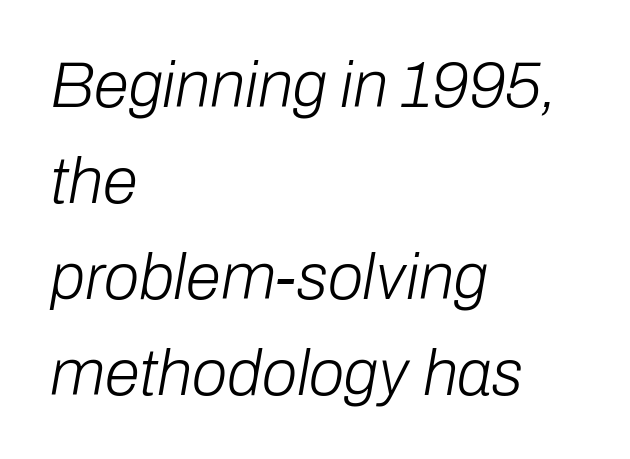
{"italic": "yes", "lean": "right", "slant_degrees": 10, "bold": "no", "weight": "light", "width": "normal", "stroke_contrast": "low", "x_height": "medium", "monospaced": "no", "underline": "no", "align": "left", "line_spacing": "normal", "line_spacing_ratio": 1.5, "letter_spacing": "normal", "letter_spacing_em": 0.0, "glyph_px": 64}
